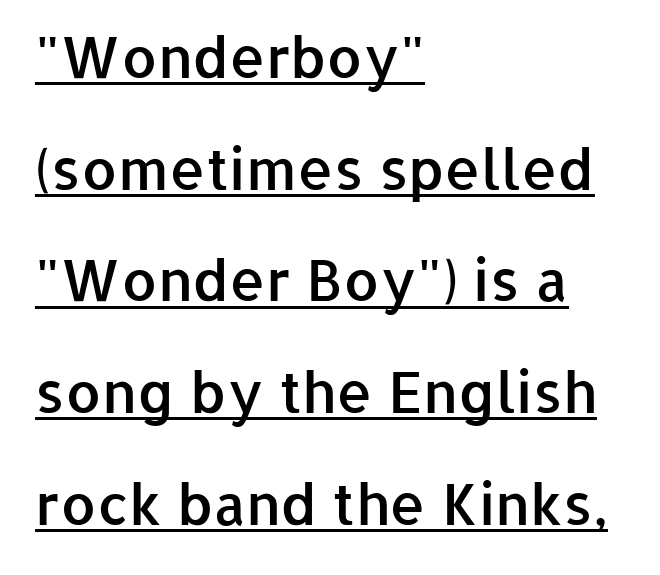
This rendering employs a face without finishing strokes, i.e., a sans-serif. The specimen includes a rule beneath the text block's lines. Letter spacing: default. The rendering uses a large line-height, opening up the rows. The rendering uses natural spacing where letterforms have individual widths.
